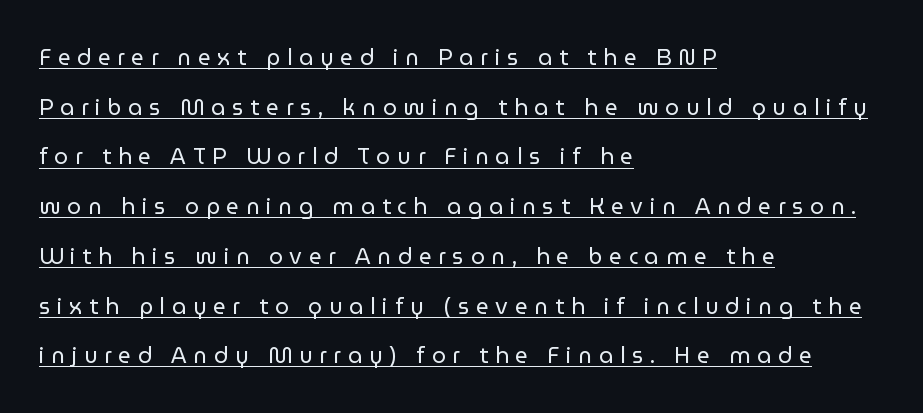
Q: Is the text bold? A: No.
Q: Is the text italic (slanted)? A: No, it is upright.
Q: Is the text underlined? A: Yes.
Q: How is the paragraph aligned? A: Left-aligned.
Q: Is the spacing between letters normal or unusually wide? A: Unusually wide.
Q: Is the spacing between lines tight, normal or loose? A: Loose.
